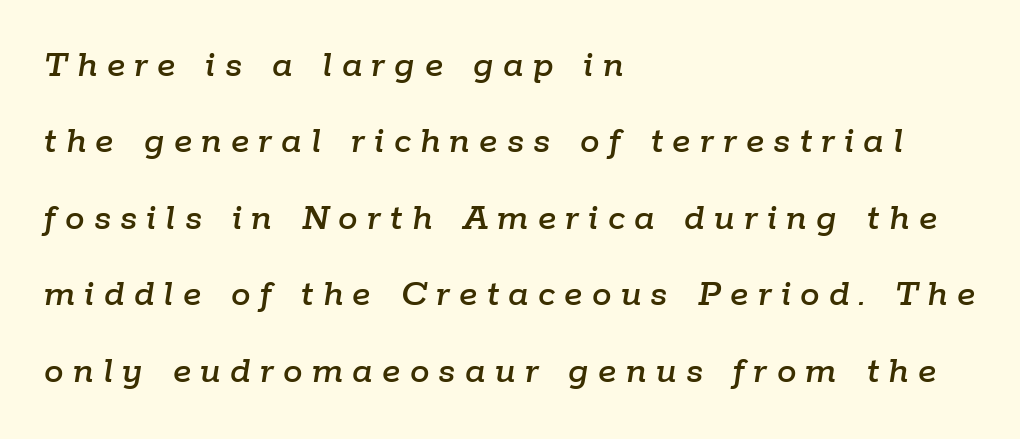
How are the letters spaced? Widely, with obvious added tracking. Vertically, the passage feels expansive, rows floating well apart. Left-aligned paragraph, ragged on the right. Character widths vary here, with narrow letters taking less room than wide ones. Yep, that's italic — everything's leaning.
